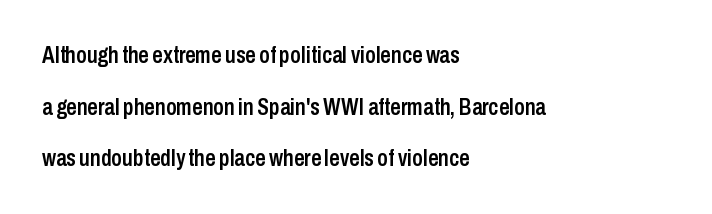
Italic: no, the glyphs are upright roman. Summary of weight: moderately heavy, a semibold. A student would call this left alignment; a typographer would say flush left, rag right. Unmarked baselines from the first word to the last. Honestly, the letter spacing is just normal — you wouldn't notice it. Vertically, the passage feels expansive, rows floating well apart.
